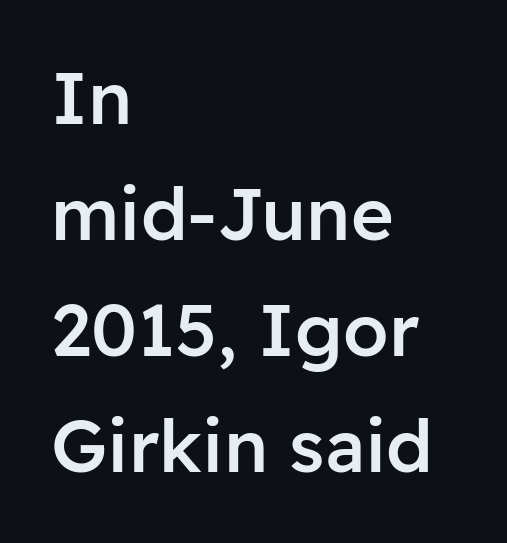
{"serif": "no", "italic": "no", "bold": "semi", "weight": "semibold", "width": "normal", "stroke_contrast": "low", "x_height": "medium", "monospaced": "no", "underline": "no", "align": "left", "line_spacing": "normal", "line_spacing_ratio": 1.59, "letter_spacing": "normal", "letter_spacing_em": 0.0, "glyph_px": 73}
